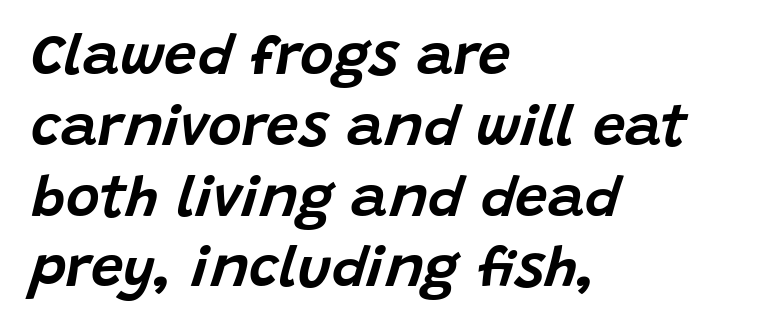
The image shows 58 px text type, italic (leaning right); set left-aligned, line spacing 1.22x, normal letter spacing, not underlined; low stroke contrast and a large x-height.
